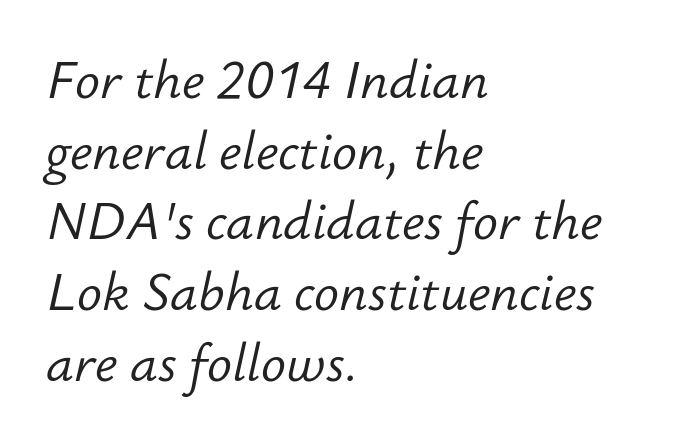
The image shows 52 px light type, italic (leaning right); set left-aligned, normal line spacing (1.36x), normal letter spacing, not underlined; low stroke contrast and a small x-height.
